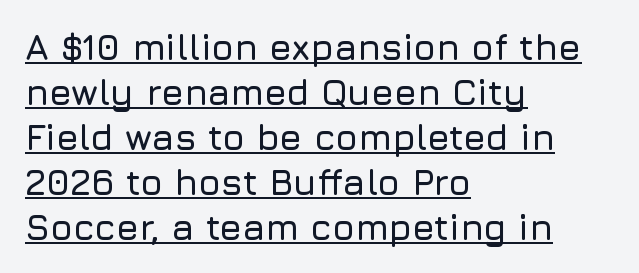
{"serif": "no", "italic": "no", "width": "normal", "stroke_contrast": "low", "x_height": "medium", "monospaced": "no", "underline": "yes", "align": "left", "line_spacing": "normal", "line_spacing_ratio": 1.25, "letter_spacing": "normal", "letter_spacing_em": 0.0, "glyph_px": 36}
